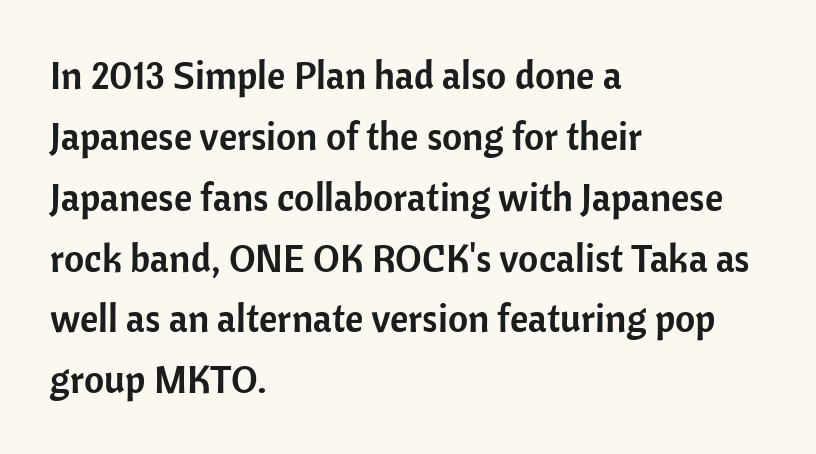
Q: Is the text italic (slanted)? A: No, it is upright.
Q: Is the typeface a serif or a sans-serif typeface? A: Sans-serif.
Q: Is the text underlined? A: No.
Q: How is the paragraph aligned? A: Left-aligned.
Q: Is the spacing between letters normal or unusually wide? A: Normal.
Q: Is the spacing between lines tight, normal or loose? A: Normal.
Q: Width (condensed, normal, or wide)? A: Normal.
Q: Stroke contrast? A: Low.
Q: x-height? A: Medium.
Q: Monospaced? A: No.
